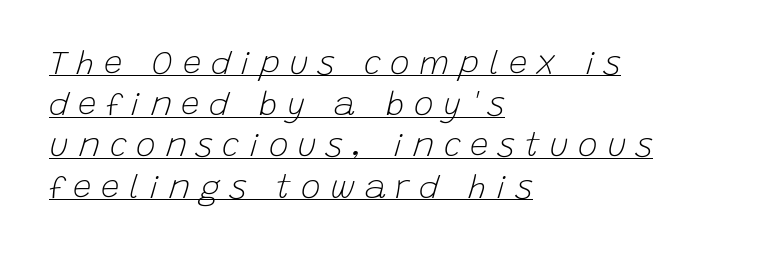
The image shows 33 px light type, italic (leaning right); set left-aligned, normal line spacing (1.25x), unusually wide letter spacing (+0.29 em), underlined; low stroke contrast and a large x-height.
